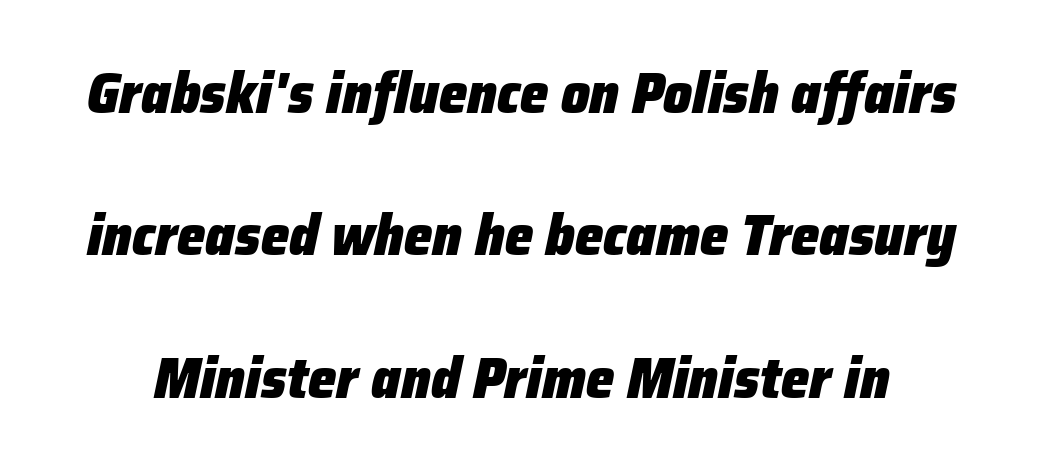
Looks like regular typesetting: each glyph gets only the width it needs. Notice how the stems are inclined rather than vertical — that's the hallmark of italics. You could call the tracking neutral — neither tight nor loose. What weight is shown? A full bold with thick strokes. Rows of type keep a wide berth in the vertical direction. The gap between lines stays unmarked.
